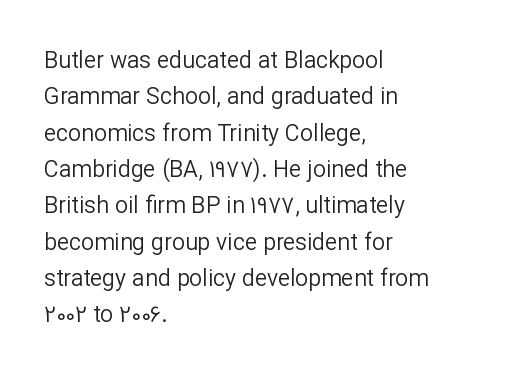
{"italic": "no", "bold": "no", "underline": "no", "align": "left", "line_spacing": "normal", "line_spacing_ratio": 1.58, "letter_spacing": "normal", "letter_spacing_em": 0.0, "glyph_px": 23}
